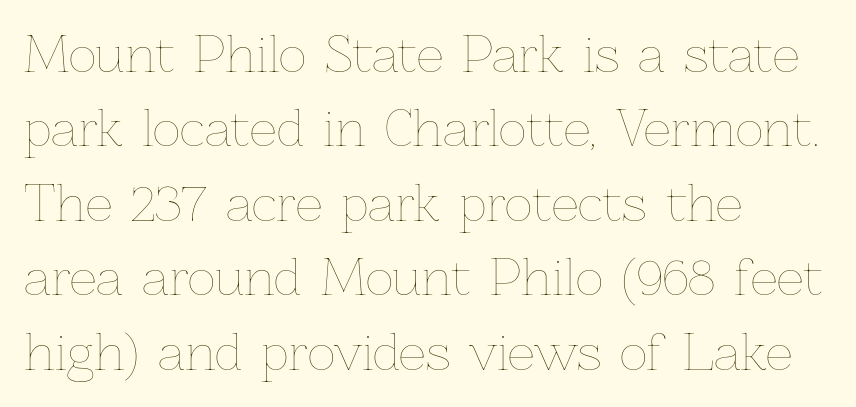
Q: Is the text bold? A: No.
Q: Is the text italic (slanted)? A: No, it is upright.
Q: Is the text underlined? A: No.
Q: How is the paragraph aligned? A: Left-aligned.
Q: Is the spacing between letters normal or unusually wide? A: Normal.
Q: Is the spacing between lines tight, normal or loose? A: Normal.
Q: Width (condensed, normal, or wide)? A: Normal.
Q: Stroke contrast? A: Low.
Q: x-height? A: Medium.
Q: Monospaced? A: No.
